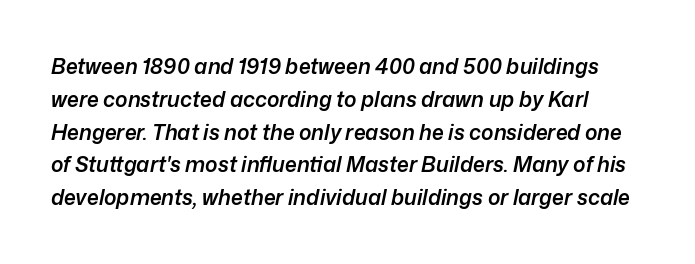
Q: Is the text bold? A: Semi-bold.
Q: Is the text italic (slanted)? A: Yes, it leans right by about 12 degrees.
Q: Is the text underlined? A: No.
Q: Is the spacing between letters normal or unusually wide? A: Normal.
Q: Is the spacing between lines tight, normal or loose? A: Normal.
